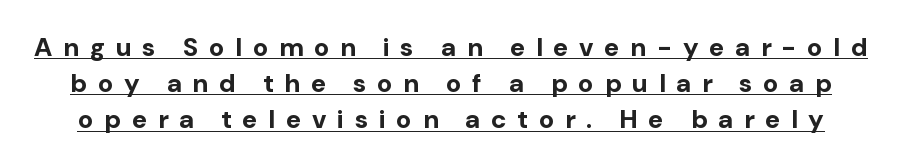
{"italic": "no", "bold": "yes", "underline": "yes", "line_spacing": "normal", "line_spacing_ratio": 1.39, "letter_spacing": "wide", "letter_spacing_em": 0.41, "glyph_px": 26}
